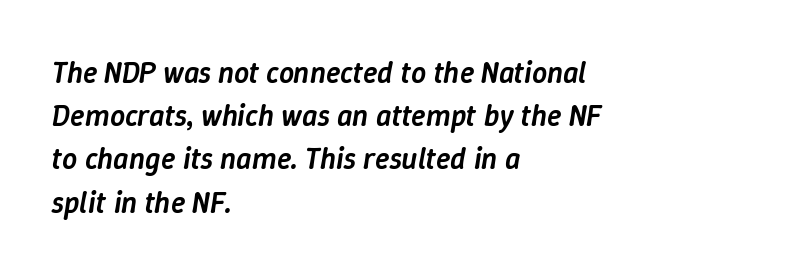
The image shows 30 px semibold type, italic (leaning right); set left-aligned, normal line spacing (1.44x), normal letter spacing, not underlined; low stroke contrast and a medium x-height.
